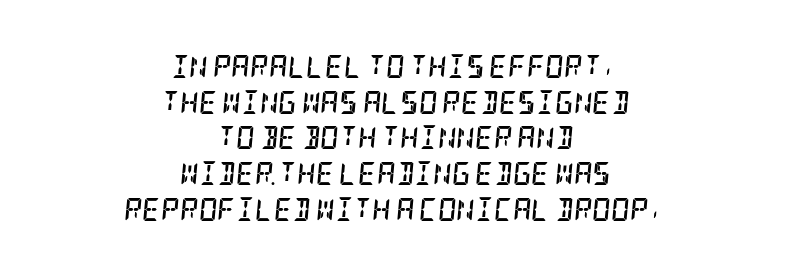
This rendering features lettering with no underline. Does the leading feel generous? No, just average. This rendering uses center alignment, leaving both contours irregular but symmetric. Glyph-to-glyph distance matches everyday printed text. Typographic density is high because the face is bold.
